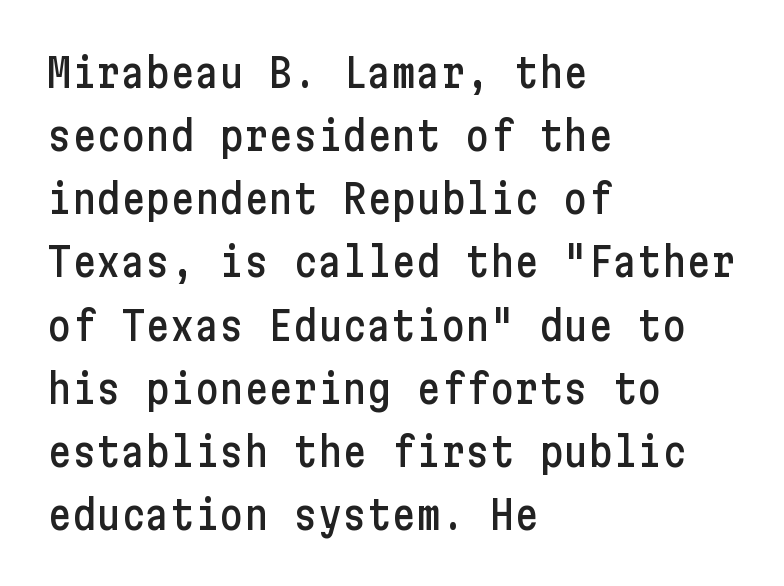
The image shows 41 px condensed sans-serif type, upright; set left-aligned, normal line spacing (1.54x), normal letter spacing, not underlined; low stroke contrast and a medium x-height.
